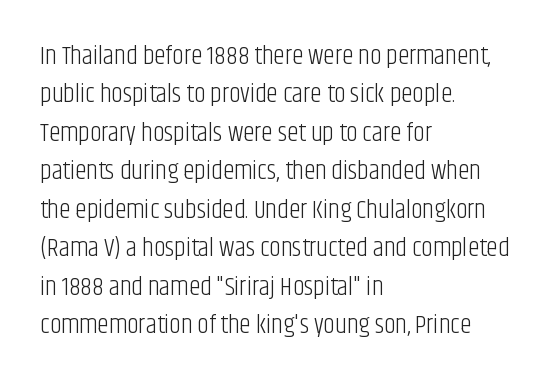
Leftover space on each line is placed entirely after the last word. The font sits on the lighter half of the weight spectrum, regular included. Here the glyphs are tracked normally, forming tight word shapes. Evenly set lines give the paragraph a standard silhouette. The area under the type is left untouched. The letters stand upright; this is a roman face.
